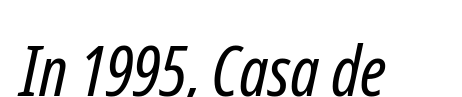
The image shows 70 px regular-weight, condensed sans-serif type; set normal letter spacing, not underlined; low stroke contrast and a medium x-height.
